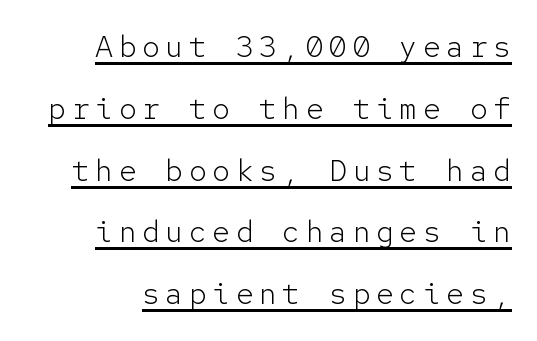
Q: Is the text bold? A: No.
Q: Is the text italic (slanted)? A: No, it is upright.
Q: Is the typeface a serif or a sans-serif typeface? A: Sans-serif.
Q: Is the text underlined? A: Yes.
Q: Is the spacing between lines tight, normal or loose? A: Loose.
Q: Width (condensed, normal, or wide)? A: Normal.
Q: Stroke contrast? A: Low.
Q: x-height? A: Medium.
Q: Monospaced? A: Yes.
